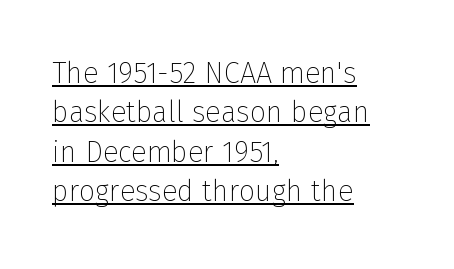
The image shows 29 px thin sans-serif type, upright; set left-aligned, normal line spacing (1.36x), normal letter spacing, underlined; low stroke contrast and a medium x-height.
